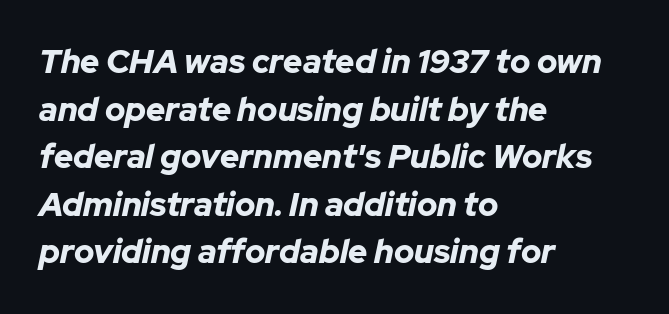
Emphasis-style slanted type is in use. Left-aligned paragraph, ragged on the right. A typesetter would call this zero additional tracking. The words here are not underlined. Weight check: bold — yes, fully.
